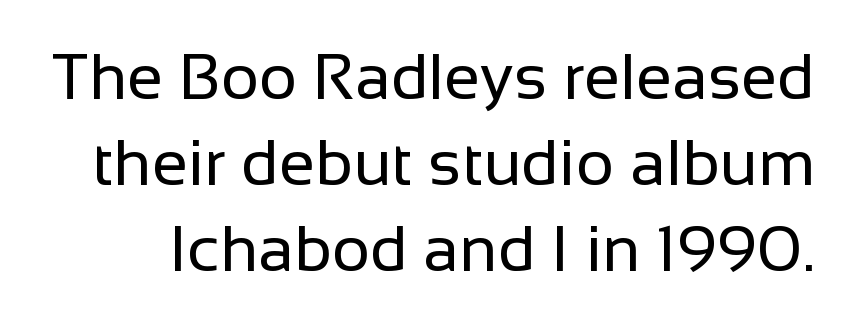
The image shows 65 px regular-weight sans-serif type, upright; set normal line spacing (1.32x), normal letter spacing, not underlined; low stroke contrast and a medium x-height.
